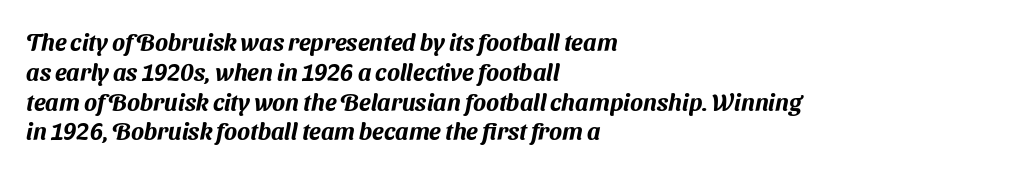
Typeset ragged right — the left edge is the straight one. The glyphs are unaccompanied by any horizontal stroke below them. The gaps between neighbouring characters are ordinary and unremarkable.
